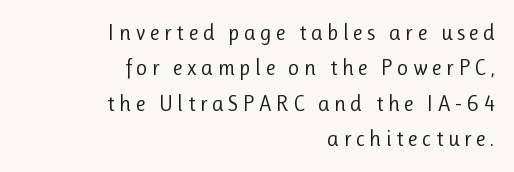
Reading down the column, the eye jumps a familiar distance to each next line. Characters follow at a spacing far wider than the type designer built in. Which margin do the lines hug? The right one — the left edge is uneven. Unmarked baselines from the first word to the last. This reads as an unemphasized weight, regular at the heaviest. When letters stand straight like this, we call the style roman or upright.
